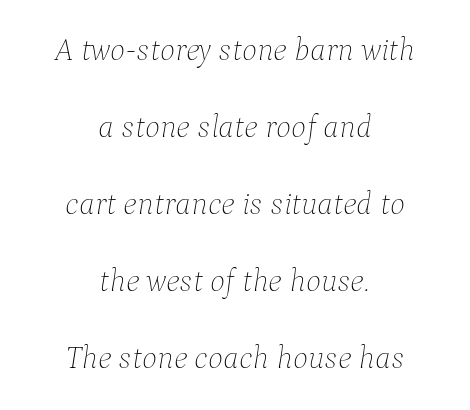
Q: Is the text bold? A: No.
Q: Is the text italic (slanted)? A: Yes, it leans right by about 9 degrees.
Q: Is the text underlined? A: No.
Q: How is the paragraph aligned? A: Centered.
Q: Is the spacing between letters normal or unusually wide? A: Normal.
Q: Is the spacing between lines tight, normal or loose? A: Loose.
Q: Width (condensed, normal, or wide)? A: Normal.
Q: Stroke contrast? A: Low.
Q: x-height? A: Medium.
Q: Monospaced? A: No.
